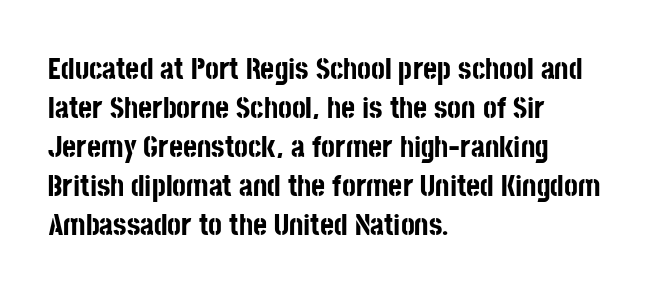
The face used here is a sans, in the tradition of grotesques and geometrics. Alignment: flush left. Rows of type keep a routine distance in the vertical direction. Nope, not italic — everything's standing straight. Only glyphs here, with clear space below each row.
